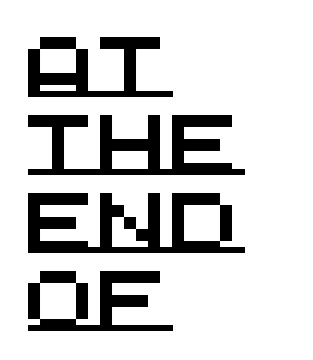
The image shows 60 px wide sans-serif type, monospaced; set left-aligned, normal line spacing (1.3x), normal letter spacing, underlined; medium stroke contrast and a large x-height.
